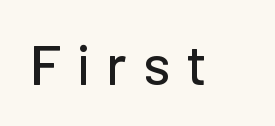
The image shows 56 px sans-serif type, upright; set unusually wide letter spacing (+0.28 em), not underlined; low stroke contrast and a medium x-height.
